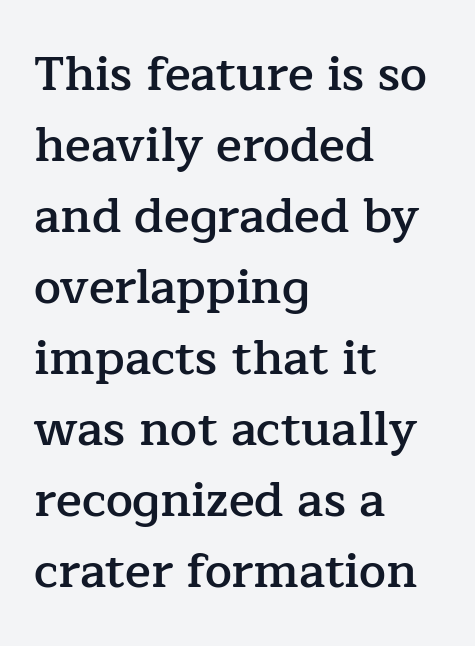
{"serif": "yes", "italic": "no", "bold": "semi", "weight": "semibold", "width": "normal", "stroke_contrast": "low", "x_height": "medium", "monospaced": "no", "underline": "no", "align": "left", "line_spacing": "normal", "line_spacing_ratio": 1.48, "letter_spacing": "normal", "letter_spacing_em": 0.0, "glyph_px": 48}
